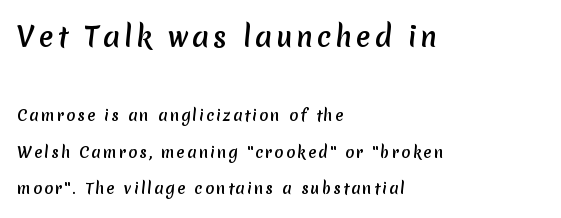
The image shows 27 px text type; set left-aligned, loose line spacing (2.43x), not underlined; the first (top) block is 1.8x larger.
